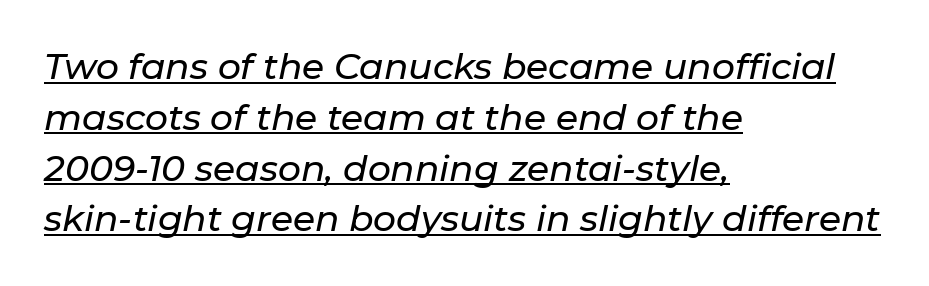
Q: Is the text italic (slanted)? A: Yes, it leans right by about 11 degrees.
Q: Is the text underlined? A: Yes.
Q: How is the paragraph aligned? A: Left-aligned.
Q: Is the spacing between letters normal or unusually wide? A: Normal.
Q: Is the spacing between lines tight, normal or loose? A: Normal.
Q: Width (condensed, normal, or wide)? A: Normal.
Q: Stroke contrast? A: Low.
Q: x-height? A: Medium.
Q: Monospaced? A: No.
